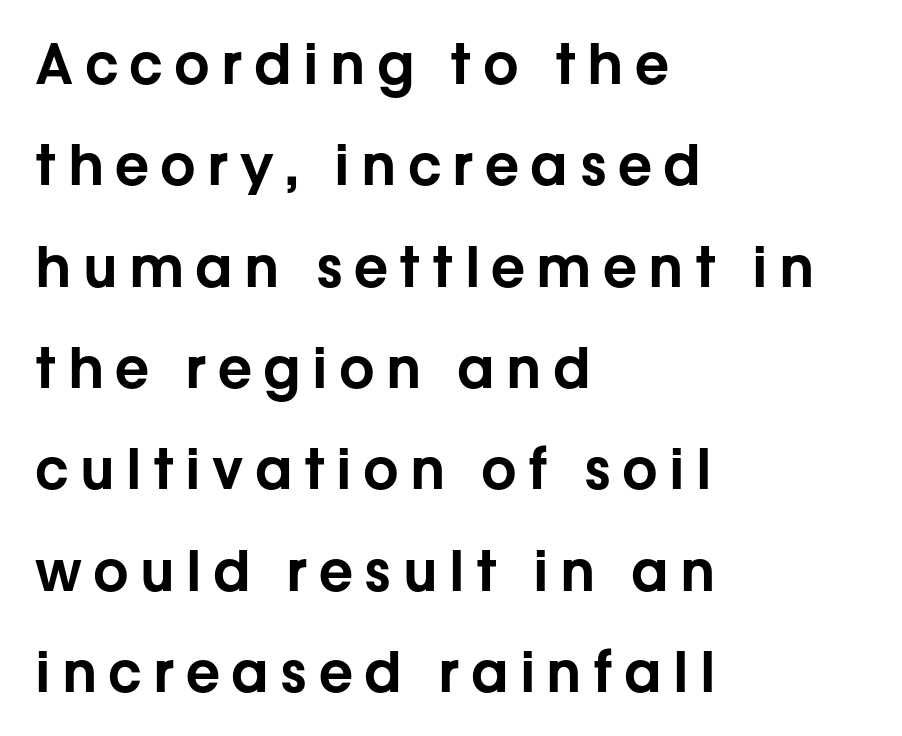
{"serif": "no", "italic": "no", "width": "normal", "stroke_contrast": "low", "x_height": "medium", "monospaced": "no", "underline": "no", "align": "left", "line_spacing_ratio": 1.81, "letter_spacing": "wide", "letter_spacing_em": 0.2, "glyph_px": 56}
